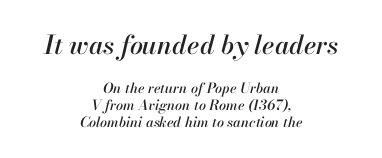
Q: Is the text italic (slanted)? A: Yes, it leans right by about 13 degrees.
Q: Is the text underlined? A: No.
Q: How is the paragraph aligned? A: Centered.
Q: Is the spacing between letters normal or unusually wide? A: Normal.
Q: Which block of text is set in a larger size, the first (top) or the second (bottom)? A: The first (top) one.
